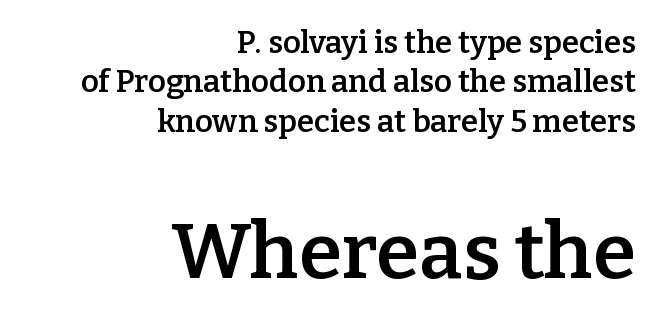
Q: Is the text bold? A: Semi-bold.
Q: Is the text italic (slanted)? A: No, it is upright.
Q: Is the typeface a serif or a sans-serif typeface? A: Serif.
Q: Is the text underlined? A: No.
Q: How is the paragraph aligned? A: Right-aligned.
Q: Is the spacing between letters normal or unusually wide? A: Normal.
Q: Is the spacing between lines tight, normal or loose? A: Normal.
Q: Which block of text is set in a larger size, the first (top) or the second (bottom)? A: The second (bottom) one.
Q: Width (condensed, normal, or wide)? A: Normal.
Q: Stroke contrast? A: Low.
Q: x-height? A: Medium.
Q: Monospaced? A: No.
